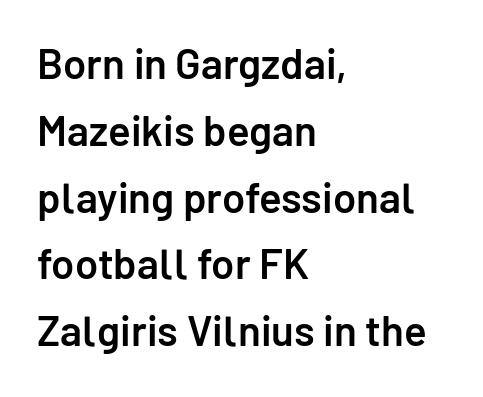
Q: Is the text bold? A: Semi-bold.
Q: Is the text italic (slanted)? A: No, it is upright.
Q: Is the typeface a serif or a sans-serif typeface? A: Sans-serif.
Q: Is the text underlined? A: No.
Q: How is the paragraph aligned? A: Left-aligned.
Q: Is the spacing between letters normal or unusually wide? A: Normal.
Q: Is the spacing between lines tight, normal or loose? A: Normal.
Q: Width (condensed, normal, or wide)? A: Normal.
Q: Stroke contrast? A: Low.
Q: x-height? A: Medium.
Q: Monospaced? A: No.
